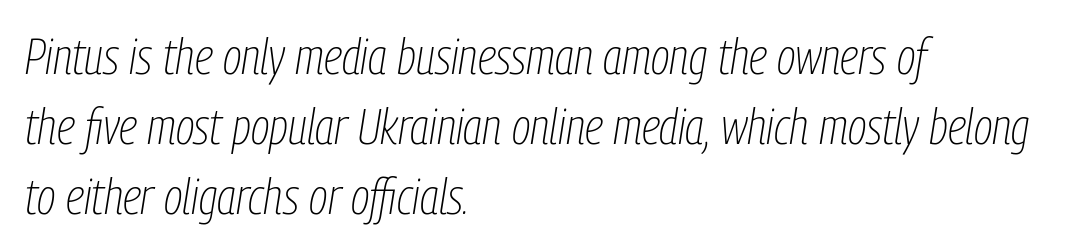
Italic? Definitely — the glyphs are oblique. Proportional: the letters do not fall into vertical columns. Leading: standard. Students, note that the glyphs here touch the page at normal intervals. All the whitespace from short lines collects on the right.
